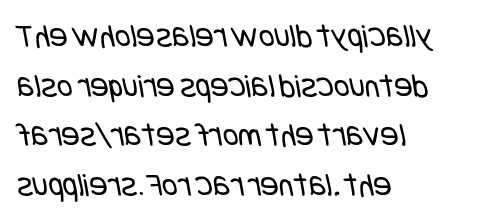
The image shows 34 px regular-weight, condensed sans-serif type; set left-aligned, normal line spacing (1.46x), normal letter spacing, not underlined; low stroke contrast and a large x-height.
